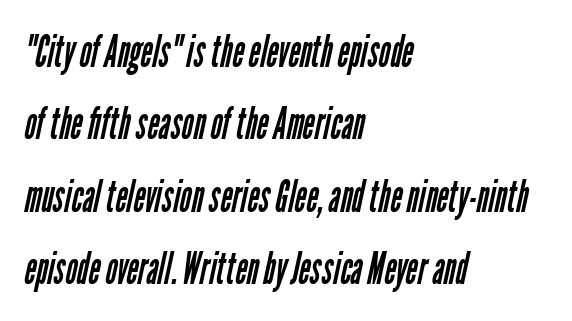
{"serif": "no", "bold": "no", "weight": "regular", "width": "condensed", "stroke_contrast": "low", "x_height": "medium", "monospaced": "no", "underline": "no", "align": "left", "line_spacing": "normal", "line_spacing_ratio": 1.61, "letter_spacing": "normal", "letter_spacing_em": 0.0, "glyph_px": 45}
